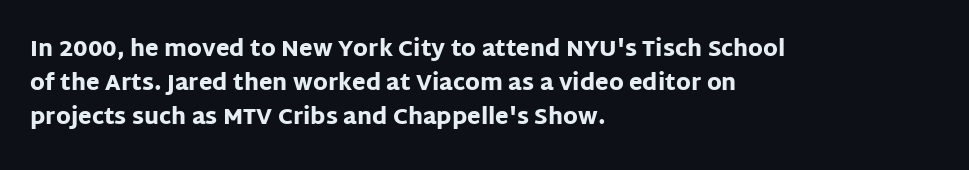
The image shows 22 px bold type, upright; set left-aligned, normal line spacing (1.55x), normal letter spacing, not underlined.
